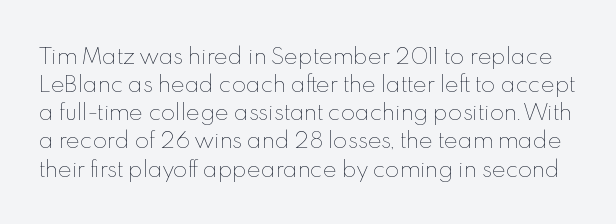
Plain, unruled lines of type. Caption: standard tracking, unaltered. The lettering stays uniformly vertical, giving the passage a roman look. The characters are drawn with everyday or finer stroke widths. Reading down the column, the eye jumps a familiar distance to each next line.
